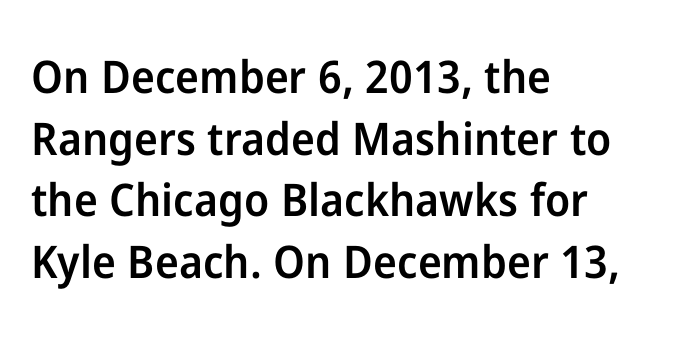
{"serif": "no", "italic": "no", "bold": "semi", "weight": "semibold", "width": "normal", "stroke_contrast": "low", "x_height": "medium", "monospaced": "no", "underline": "no", "align": "left", "line_spacing": "normal", "line_spacing_ratio": 1.37, "letter_spacing": "normal", "letter_spacing_em": 0.0, "glyph_px": 45}
